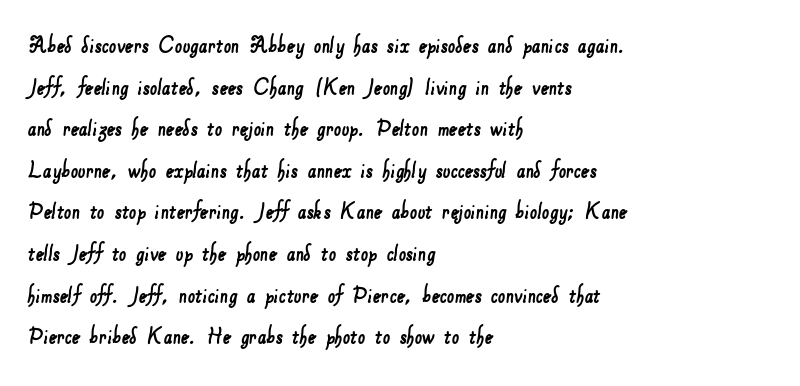
This rendering uses left alignment, leaving the right contour irregular. Summary of vertical rhythm: regular, with standard interline spacing. Quick note: underline off. Letter spacing: default.
